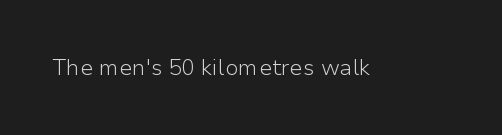
The space directly below the letters is spotless. Quick note: not italic, upright. The line texture is even and compact thanks to regular tracking. These glyphs show unthickened strokes, regular width or finer.
